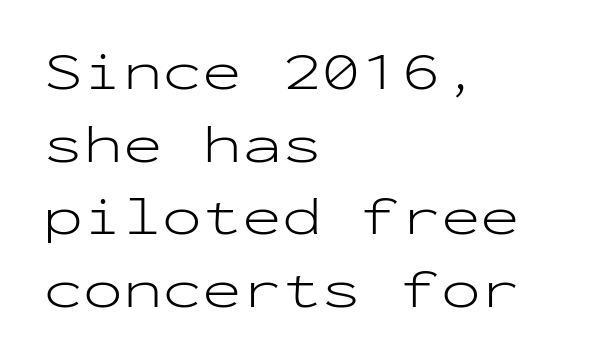
The type sits square on the baseline with zero lean. Notice how descenders clear the ascenders below comfortably — that's standard leading. Type style note: lacks serifs. Counters stay open thanks to moderate or lighter strokes.
